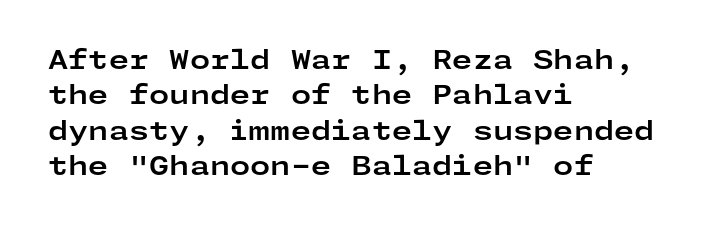
{"italic": "no", "bold": "yes", "underline": "no", "align": "left", "line_spacing": "normal", "line_spacing_ratio": 1.36, "letter_spacing": "normal", "letter_spacing_em": 0.0, "glyph_px": 26}
